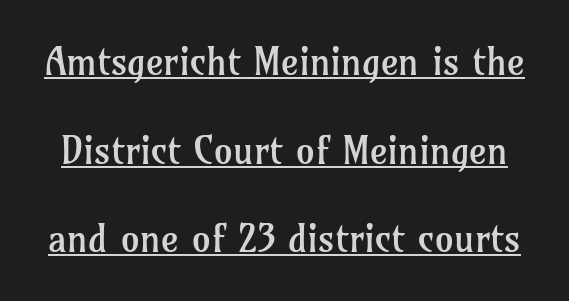
{"serif": "yes", "italic": "no", "bold": "no", "weight": "regular", "width": "normal", "stroke_contrast": "low", "x_height": "medium", "monospaced": "no", "underline": "yes", "line_spacing": "loose", "line_spacing_ratio": 2.33, "letter_spacing": "normal", "letter_spacing_em": 0.0, "glyph_px": 38}
